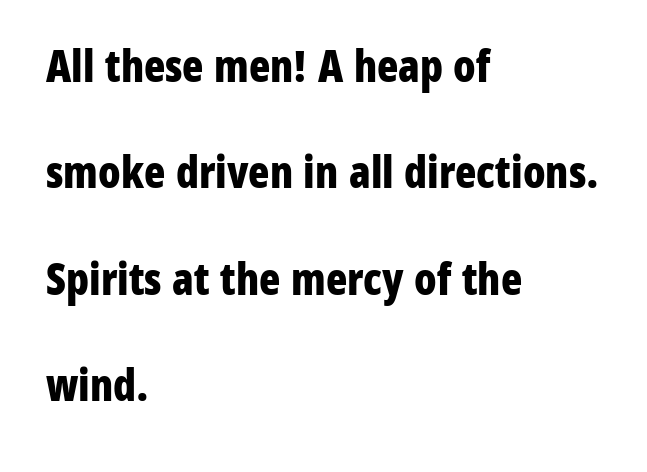
The image shows 44 px bold, condensed sans-serif type, upright; set left-aligned, loose line spacing (2.42x), normal letter spacing, not underlined; low stroke contrast and a medium x-height.
